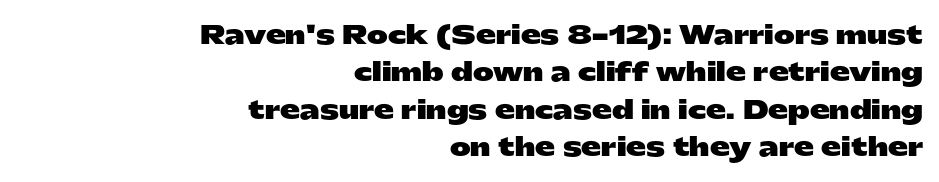
The image shows 25 px bold type, upright; set right-aligned, normal line spacing (1.5x), normal letter spacing, not underlined.
